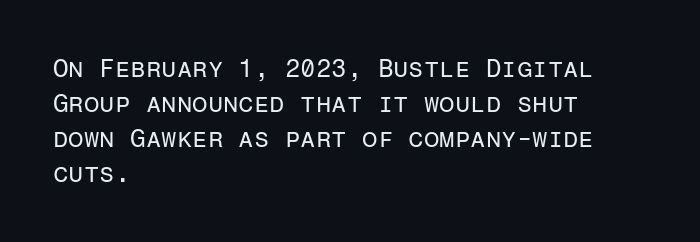
The image shows 25 px text type, upright; set left-aligned, normal line spacing (1.4x), normal letter spacing, not underlined.
